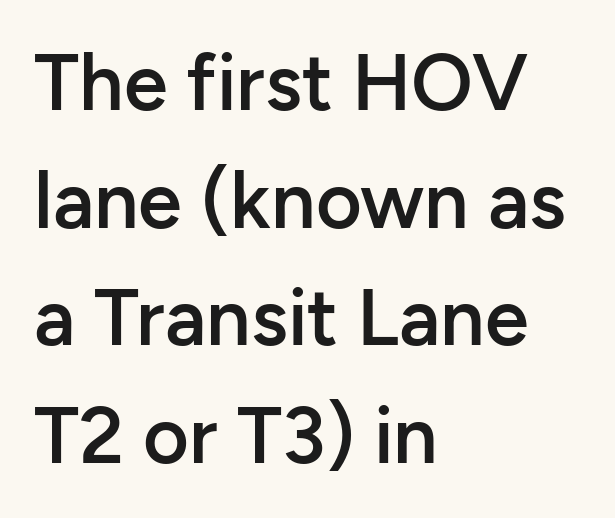
Look at the stroke-to-counter ratio: somewhat heavy, a semibold. These lines sit exactly where default settings would place them. The specimen omits any rule beneath the text block's lines. Nope, no serifs anywhere on these letters.
